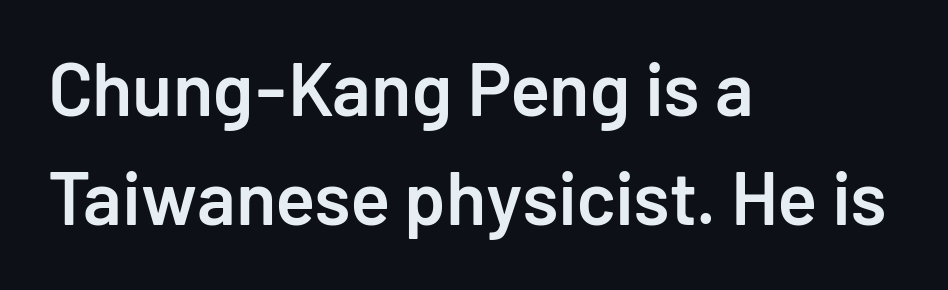
The image shows 74 px semibold sans-serif type, upright; set left-aligned, normal line spacing (1.47x), normal letter spacing, not underlined; low stroke contrast and a medium x-height.
